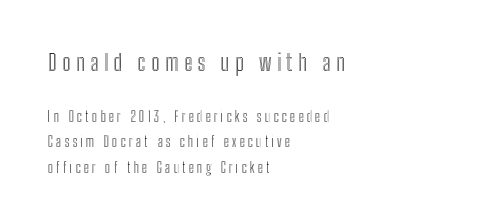
Substantial extra tracking has been applied to these lines. In terms of posture, this sample is upright. Here the first block reads like a headline and the second like body copy. Check under the words: just untouched page. In CSS terms this would be text-align: left.
